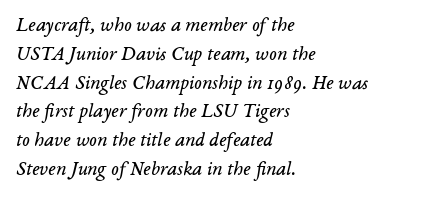
The rendering uses a moderate line-height, typical for paragraphs. The typesetting does not lean heavy: it is not bold. Type without underlining. The typography opts for an oblique posture over an upright one. These lines are set flush left with a ragged right edge. Look at the tracking — it's just the regular setting, nothing added.
